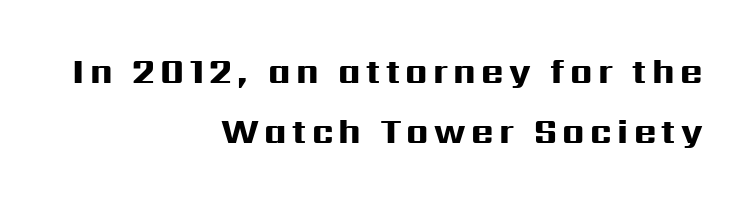
The image shows 34 px heavy, wide sans-serif type, upright; set right-aligned, line spacing 1.77x, not underlined; high stroke contrast and a medium x-height.
